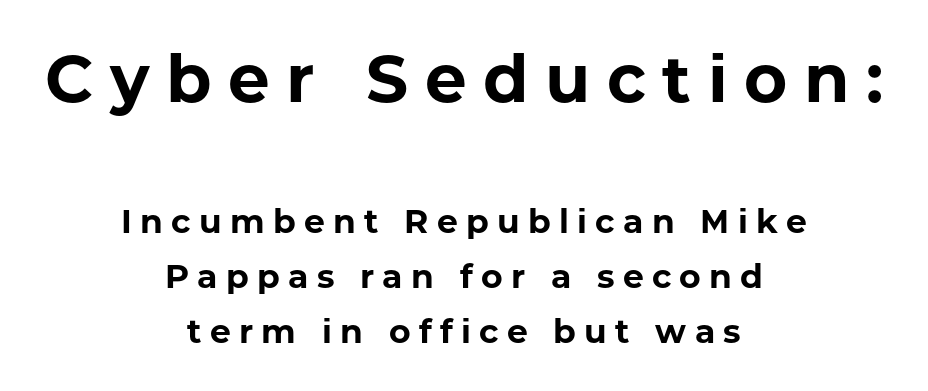
The image shows 66 px bold sans-serif type, upright; set centered, normal line spacing (1.67x), unusually wide letter spacing (+0.25 em), not underlined; the first (top) block is 2.0x larger; low stroke contrast and a medium x-height.
